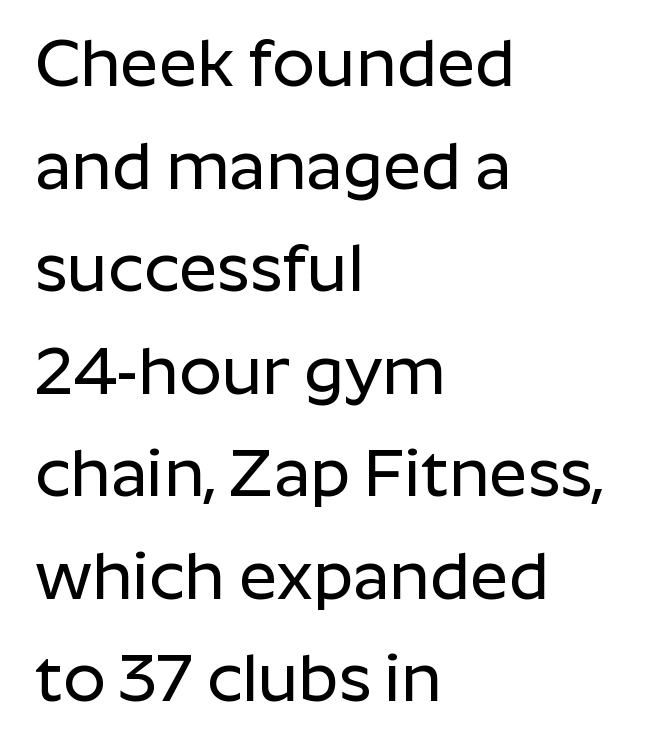
{"serif": "no", "italic": "no", "width": "normal", "stroke_contrast": "low", "x_height": "medium", "monospaced": "no", "underline": "no", "align": "left", "line_spacing": "normal", "line_spacing_ratio": 1.53, "letter_spacing": "normal", "letter_spacing_em": 0.0, "glyph_px": 67}
